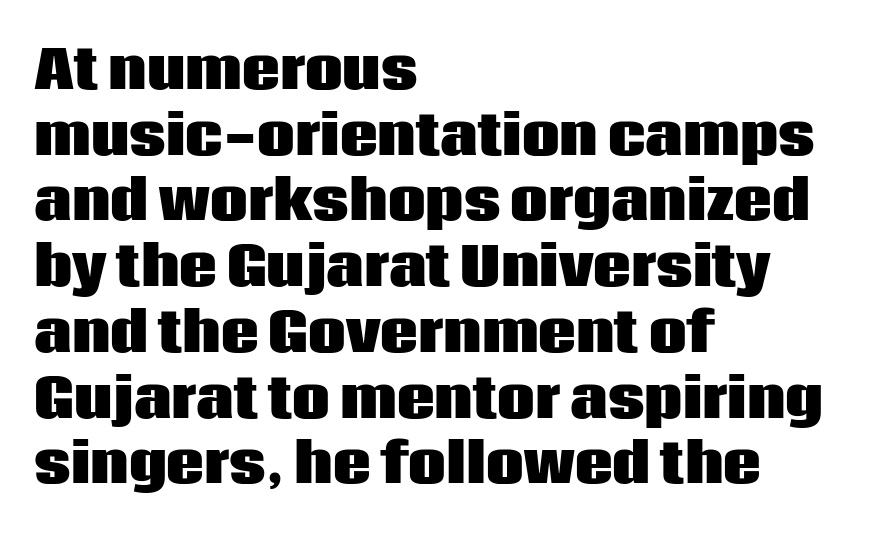
Q: Is the text bold? A: Yes.
Q: Is the text italic (slanted)? A: No, it is upright.
Q: Is the typeface a serif or a sans-serif typeface? A: Sans-serif.
Q: Is the text underlined? A: No.
Q: How is the paragraph aligned? A: Left-aligned.
Q: Is the spacing between letters normal or unusually wide? A: Normal.
Q: Width (condensed, normal, or wide)? A: Normal.
Q: Stroke contrast? A: Low.
Q: x-height? A: Large.
Q: Monospaced? A: No.
